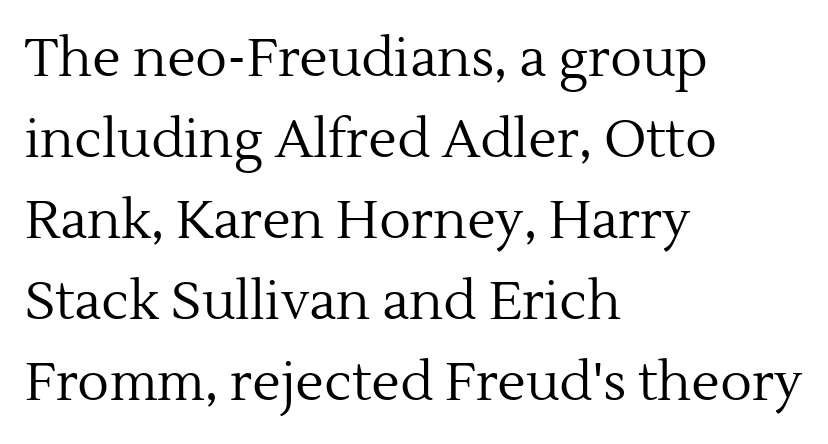
Q: Is the text bold? A: No.
Q: Is the text italic (slanted)? A: No, it is upright.
Q: Is the typeface a serif or a sans-serif typeface? A: Serif.
Q: Is the text underlined? A: No.
Q: How is the paragraph aligned? A: Left-aligned.
Q: Is the spacing between letters normal or unusually wide? A: Normal.
Q: Is the spacing between lines tight, normal or loose? A: Normal.
Q: Width (condensed, normal, or wide)? A: Normal.
Q: x-height? A: Medium.
Q: Monospaced? A: No.
